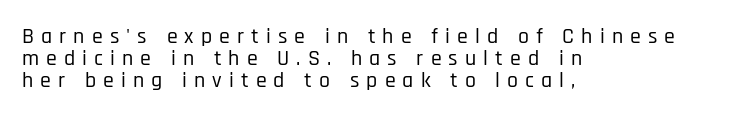
Regarding leading, the lines here are crowded together. Quick note: not italic, upright. Only glyphs here, with clear space below each row. The line texture is sparse and dotted thanks to wide tracking.
